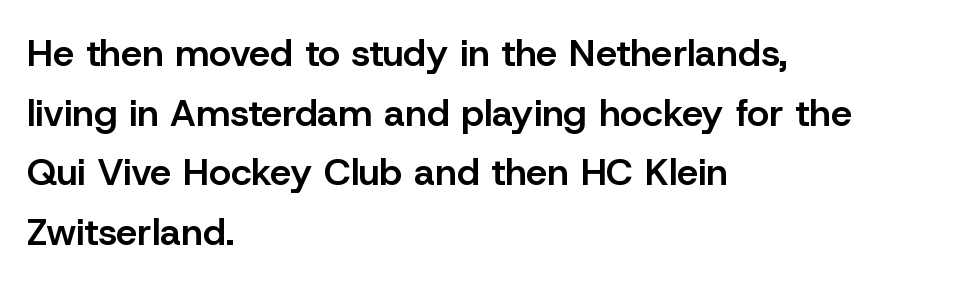
The string is rendered with underlining switched off. Tracking here is standard; glyphs follow each other at the usual distance. Serif or sans? Sans — the stroke terminals are bare. Bold? Not quite — semibold, heavier than regular but stopping short. A roman cut, with each character standing at attention.
